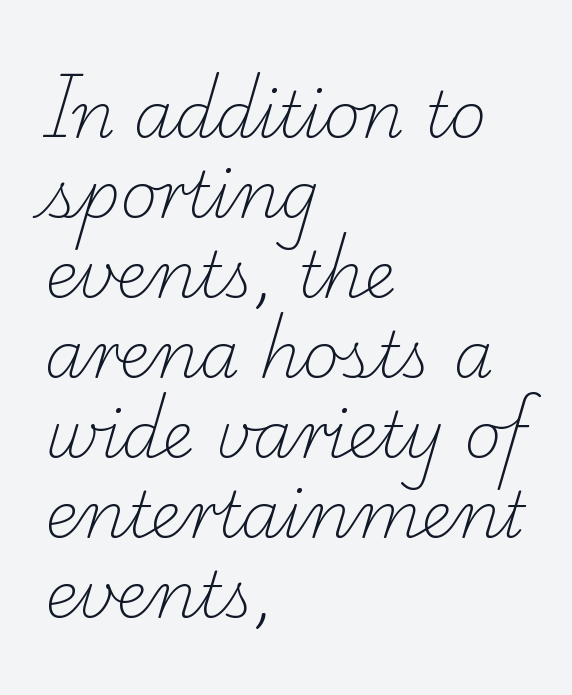
Q: Is the text bold? A: No.
Q: Is the typeface a serif or a sans-serif typeface? A: Serif.
Q: Is the text underlined? A: No.
Q: How is the paragraph aligned? A: Left-aligned.
Q: Is the spacing between letters normal or unusually wide? A: Normal.
Q: Is the spacing between lines tight, normal or loose? A: Normal.
Q: Width (condensed, normal, or wide)? A: Normal.
Q: Stroke contrast? A: Low.
Q: x-height? A: Small.
Q: Monospaced? A: No.
